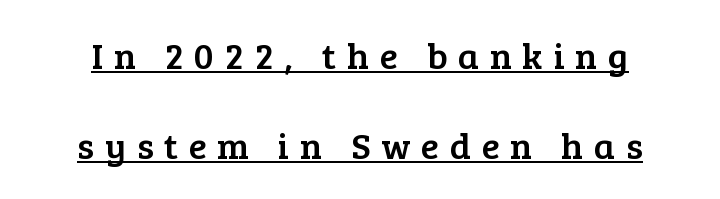
A typesetter would mark this as roman, not italic. Little horizontal feet cap the strokes, marking this as serif type. The space between consecutive lines is lavish. This sample carries an underscore along the baseline area. Compared with typical body copy, the letter spacing here is much looser.
